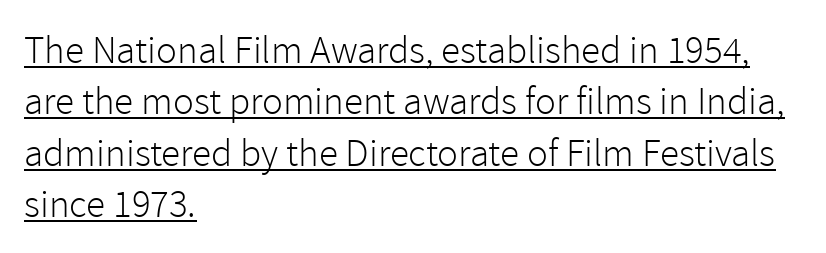
Q: Is the text bold? A: No.
Q: Is the text italic (slanted)? A: No, it is upright.
Q: Is the typeface a serif or a sans-serif typeface? A: Sans-serif.
Q: Is the text underlined? A: Yes.
Q: How is the paragraph aligned? A: Left-aligned.
Q: Is the spacing between letters normal or unusually wide? A: Normal.
Q: Is the spacing between lines tight, normal or loose? A: Normal.
Q: Width (condensed, normal, or wide)? A: Normal.
Q: x-height? A: Medium.
Q: Monospaced? A: No.
